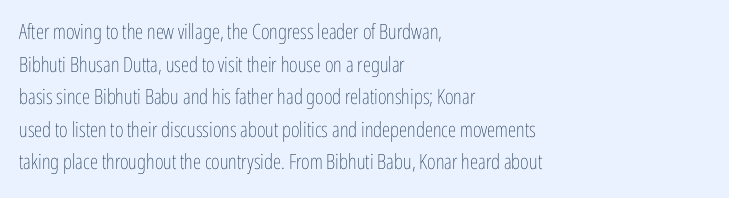
The image shows 21 px text type, upright; set left-aligned, normal line spacing (1.55x), normal letter spacing, not underlined.
